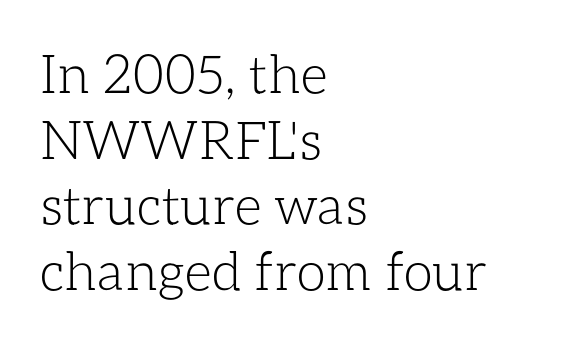
Q: Is the text bold? A: No.
Q: Is the text italic (slanted)? A: No, it is upright.
Q: Is the text underlined? A: No.
Q: How is the paragraph aligned? A: Left-aligned.
Q: Is the spacing between letters normal or unusually wide? A: Normal.
Q: Width (condensed, normal, or wide)? A: Normal.
Q: Stroke contrast? A: Low.
Q: x-height? A: Medium.
Q: Monospaced? A: No.
